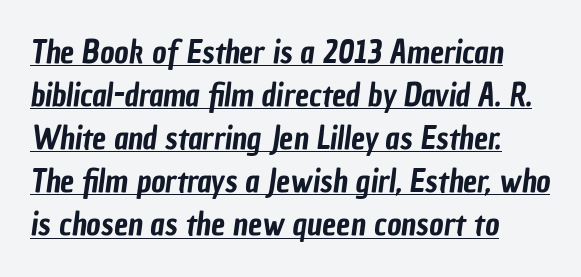
{"serif": "no", "width": "condensed", "stroke_contrast": "low", "x_height": "medium", "monospaced": "no", "underline": "yes", "align": "left", "line_spacing": "normal", "line_spacing_ratio": 1.39, "letter_spacing": "normal", "letter_spacing_em": 0.0, "glyph_px": 31}
